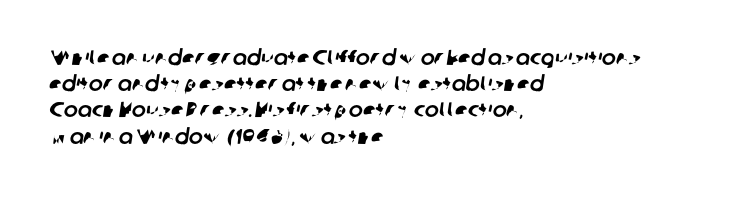
{"underline": "no", "align": "left", "line_spacing": "normal", "line_spacing_ratio": 1.25, "letter_spacing": "normal", "letter_spacing_em": 0.0, "glyph_px": 21}
